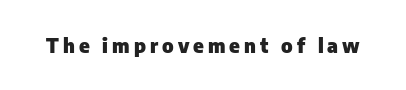
{"italic": "no", "bold": "yes", "underline": "no", "letter_spacing": "wide", "letter_spacing_em": 0.2, "glyph_px": 20}
